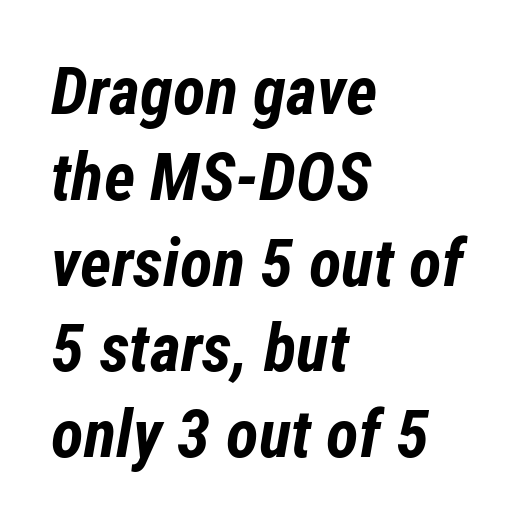
{"italic": "yes", "lean": "right", "slant_degrees": 12, "bold": "yes", "weight": "bold", "width": "condensed", "stroke_contrast": "low", "x_height": "medium", "monospaced": "no", "underline": "no", "align": "left", "line_spacing": "normal", "line_spacing_ratio": 1.28, "letter_spacing": "normal", "letter_spacing_em": 0.0, "glyph_px": 67}
